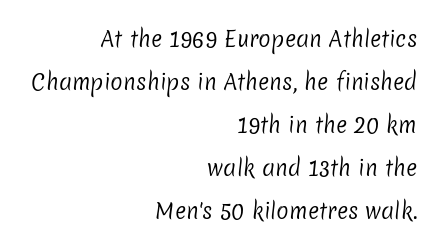
The image shows 21 px text type; set right-aligned, loose line spacing (2.05x), normal letter spacing, not underlined.
